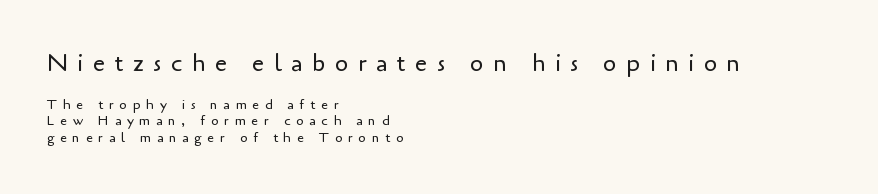
{"italic": "no", "bold": "no", "underline": "no", "align": "left", "line_spacing_ratio": 1.18, "letter_spacing": "wide", "letter_spacing_em": 0.4, "larger_block": "first", "size_ratio": 1.71, "glyph_px": 24}
